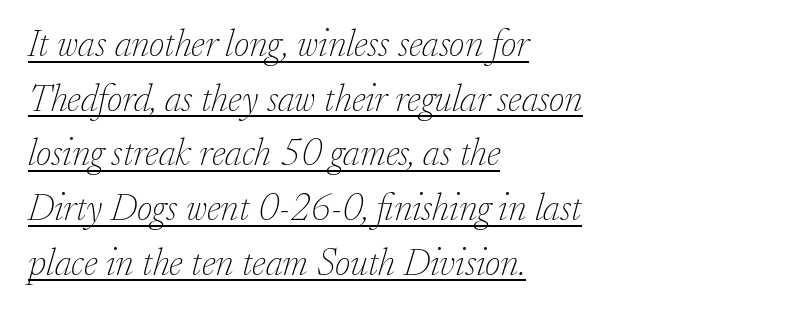
{"serif": "yes", "italic": "yes", "lean": "right", "slant_degrees": 17, "bold": "no", "weight": "thin", "width": "normal", "stroke_contrast": "low", "x_height": "small", "monospaced": "no", "underline": "yes", "align": "left", "line_spacing": "normal", "line_spacing_ratio": 1.44, "letter_spacing": "normal", "letter_spacing_em": 0.0, "glyph_px": 38}
